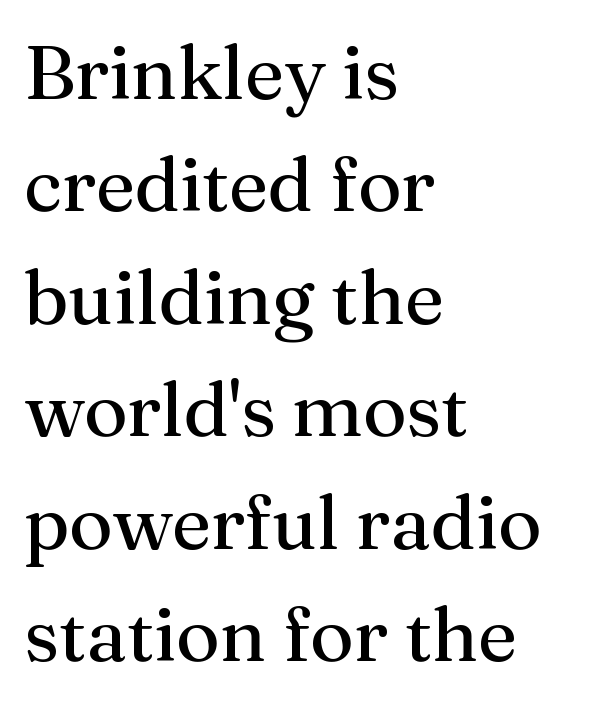
No extra tracking has been applied to these lines. Anything drawn beneath the words? Only blank space. Each letter keeps its own natural width here, so spacing adapts to shape. The setting favours the left margin, as ordinary paragraphs usually do. I'd call this a serif setting — the letters wear small feet.
